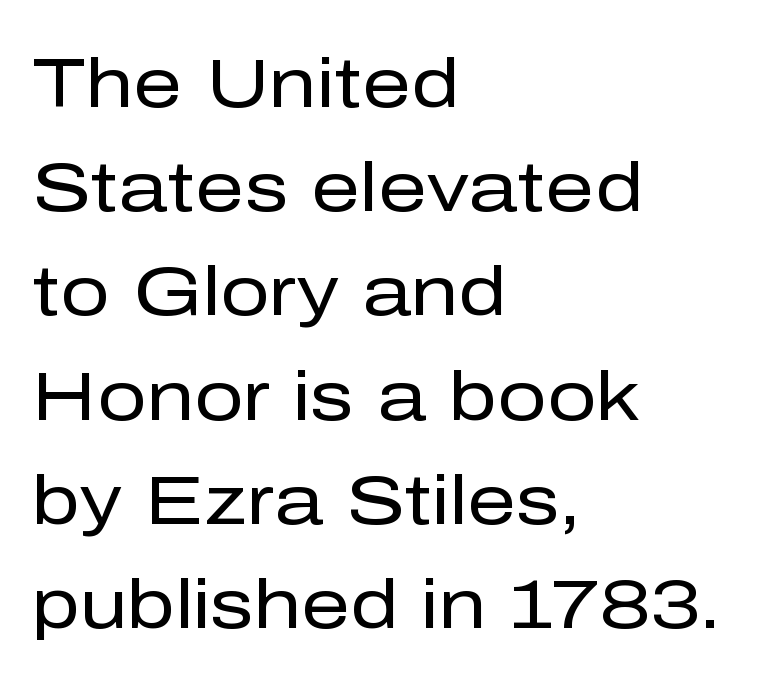
You can tell it's not italic because the verticals are truly vertical. The space between consecutive lines is moderate. The string is rendered with underlining switched off. Examine the stroke ends and you'll find no serifs. On a weight scale, this lands at 450 or below. Spacing verdict: proportional, widths tailored to each character.
